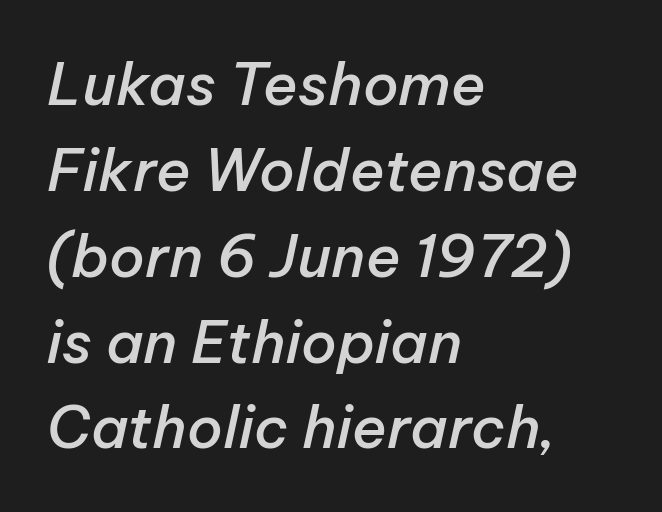
Q: Is the text bold? A: Semi-bold.
Q: Is the text italic (slanted)? A: Yes, it leans right by about 12 degrees.
Q: Is the text underlined? A: No.
Q: How is the paragraph aligned? A: Left-aligned.
Q: Is the spacing between letters normal or unusually wide? A: Normal.
Q: Is the spacing between lines tight, normal or loose? A: Normal.
Q: Width (condensed, normal, or wide)? A: Normal.
Q: Stroke contrast? A: Low.
Q: x-height? A: Medium.
Q: Monospaced? A: No.
